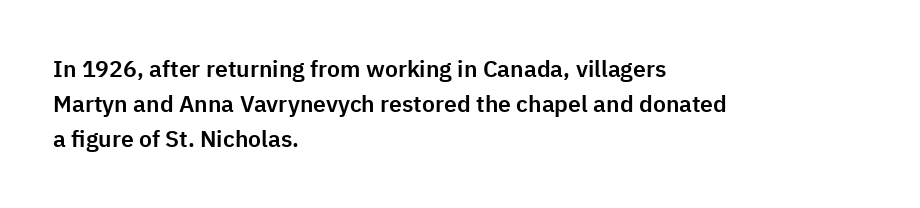
The image shows 23 px text type, upright; set left-aligned, normal line spacing (1.53x), normal letter spacing, not underlined.
